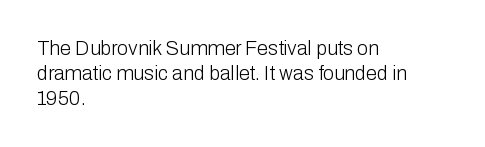
The image shows 20 px text type, upright; set left-aligned, line spacing 1.24x, normal letter spacing, not underlined.
